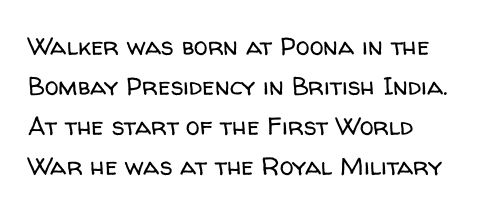
Lines of text with bare space underneath. The strokes carry an ordinary text weight at most. Students, observe: this is what conventionally led text looks like. Upright lettering throughout. Between one letter and the next there's only the usual sliver of space.
